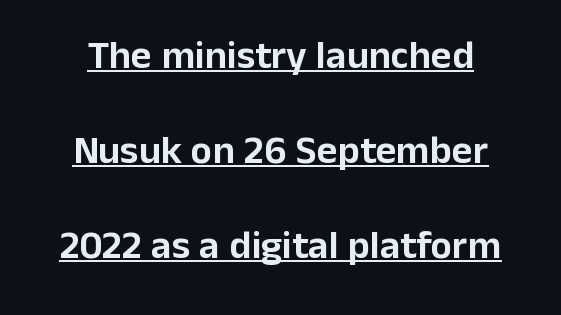
The image shows 40 px sans-serif type, upright; set centered, loose line spacing (2.38x), normal letter spacing, underlined; low stroke contrast and a medium x-height.
